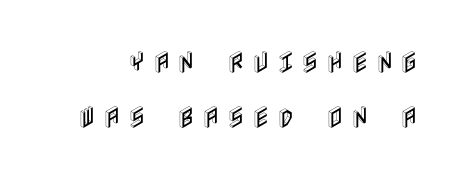
The gap between lines stays unmarked. Characters follow at a spacing far wider than the type designer built in. Airy leading. This is roman type, the default non-slanted kind.
